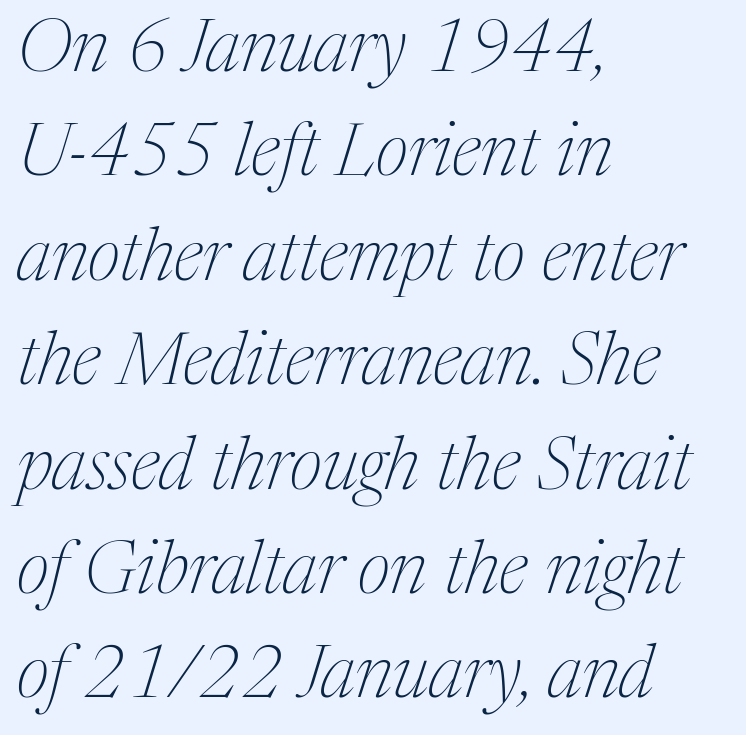
Q: Is the text bold? A: No.
Q: Is the text italic (slanted)? A: Yes, it leans right by about 17 degrees.
Q: Is the typeface a serif or a sans-serif typeface? A: Serif.
Q: Is the text underlined? A: No.
Q: How is the paragraph aligned? A: Left-aligned.
Q: Is the spacing between letters normal or unusually wide? A: Normal.
Q: Is the spacing between lines tight, normal or loose? A: Normal.
Q: Width (condensed, normal, or wide)? A: Normal.
Q: Stroke contrast? A: Medium.
Q: x-height? A: Medium.
Q: Monospaced? A: No.
